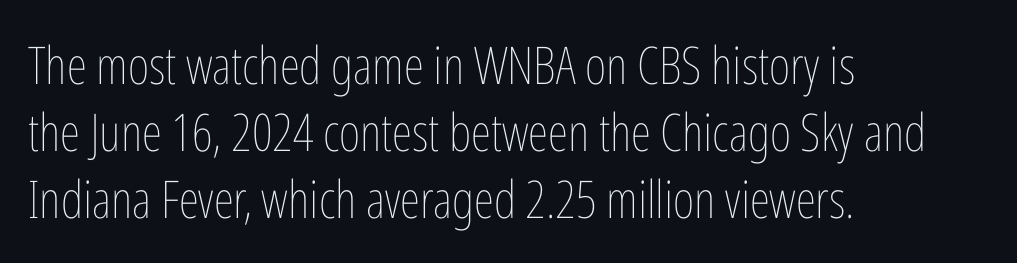
The image shows 52 px thin, condensed type, upright; set left-aligned, normal line spacing (1.29x), normal letter spacing, not underlined; low stroke contrast and a medium x-height.
